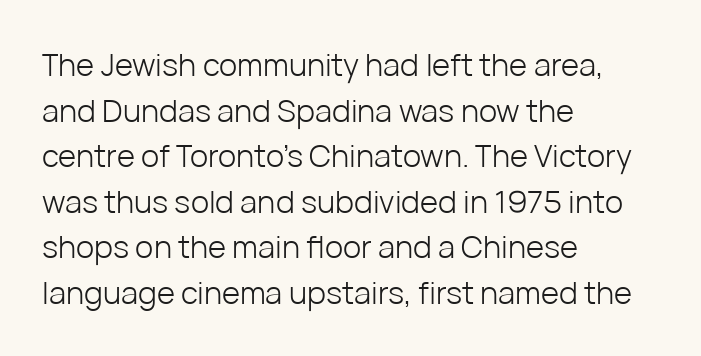
This reads as an unemphasized weight, regular at the heaviest. In CSS terms this would be text-align: left. This rendering leaves character spacing at its baseline value. Vertical spacing — default.
